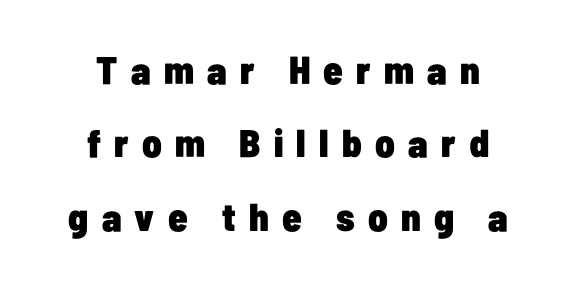
{"serif": "no", "italic": "no", "bold": "yes", "weight": "heavy", "width": "condensed", "stroke_contrast": "low", "x_height": "medium", "monospaced": "no", "underline": "no", "align": "center", "line_spacing_ratio": 1.88, "letter_spacing": "wide", "letter_spacing_em": 0.34, "glyph_px": 39}
